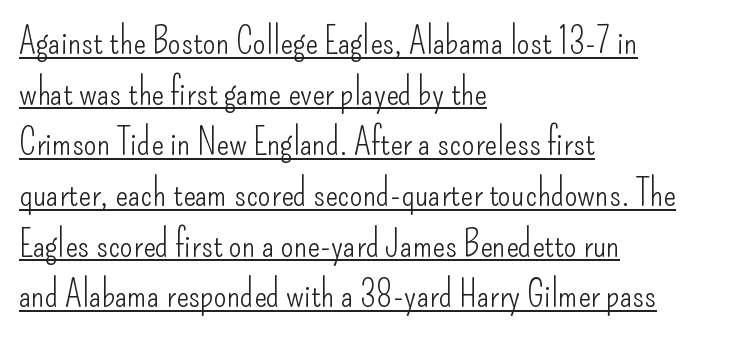
The image shows 37 px light, condensed sans-serif type, upright; set left-aligned, normal line spacing (1.37x), normal letter spacing, underlined; low stroke contrast and a small x-height.
